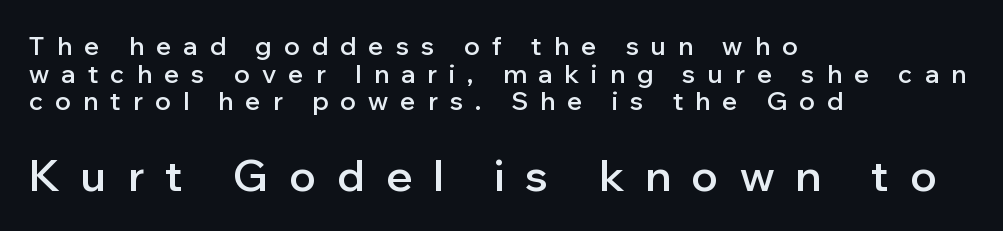
The image shows 43 px semibold sans-serif type, upright; set left-aligned, tight line spacing (1.11x), unusually wide letter spacing (+0.49 em), not underlined; the second (bottom) block is 1.72x larger; low stroke contrast and a medium x-height.
